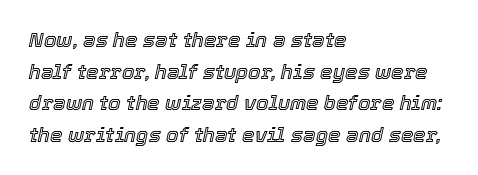
The image shows 20 px text type, italic (leaning right); set left-aligned, normal line spacing (1.58x), normal letter spacing, not underlined.
